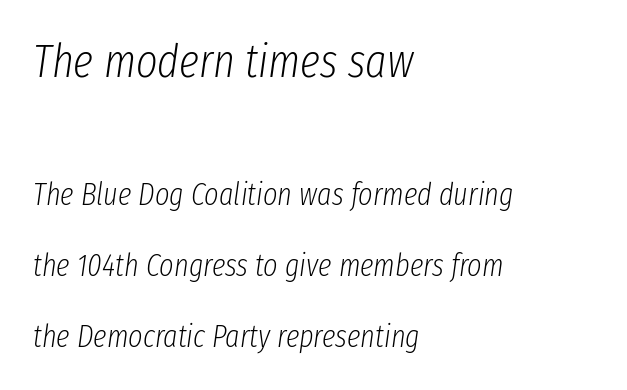
The image shows 46 px light, condensed type, italic (leaning right); set left-aligned, loose line spacing (2.3x), normal letter spacing, not underlined; the first (top) block is 1.48x larger; low stroke contrast and a medium x-height.
